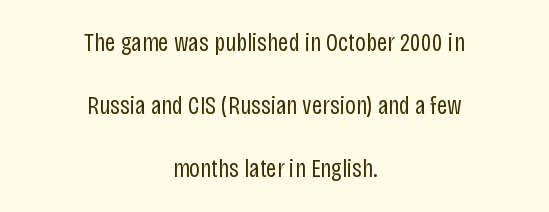
The strokes are not fattened; the text isn't bold. The lines in this sample share a center point and differ in where they start and stop. The line-height multiplier appears high, well above default. Compared with typical body copy, the letter spacing here is the same. Decoration check: the copy has no underline. The type sits square on the baseline with zero lean.
